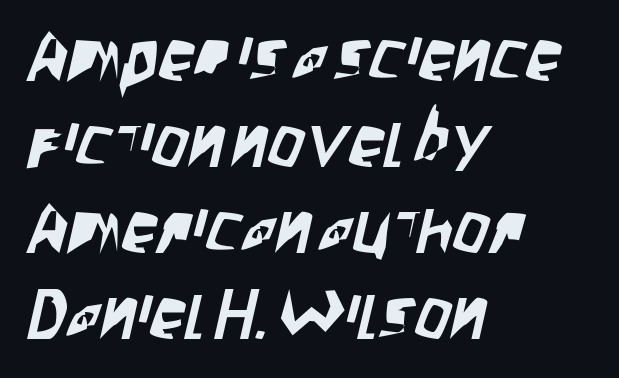
Q: Is the typeface a serif or a sans-serif typeface? A: Sans-serif.
Q: Is the text underlined? A: No.
Q: How is the paragraph aligned? A: Left-aligned.
Q: Is the spacing between letters normal or unusually wide? A: Normal.
Q: Width (condensed, normal, or wide)? A: Condensed.
Q: Stroke contrast? A: Low.
Q: x-height? A: Large.
Q: Monospaced? A: No.
